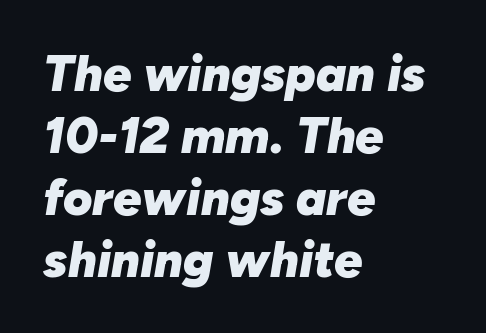
The image shows 50 px heavy type, italic (leaning right); set left-aligned, line spacing 1.24x, normal letter spacing, not underlined; low stroke contrast and a medium x-height.
